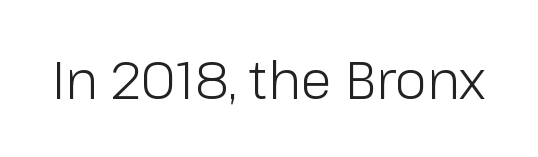
Q: Is the text bold? A: No.
Q: Is the text italic (slanted)? A: No, it is upright.
Q: Is the typeface a serif or a sans-serif typeface? A: Sans-serif.
Q: Is the text underlined? A: No.
Q: Is the spacing between letters normal or unusually wide? A: Normal.
Q: Width (condensed, normal, or wide)? A: Normal.
Q: Stroke contrast? A: Low.
Q: x-height? A: Medium.
Q: Monospaced? A: No.
